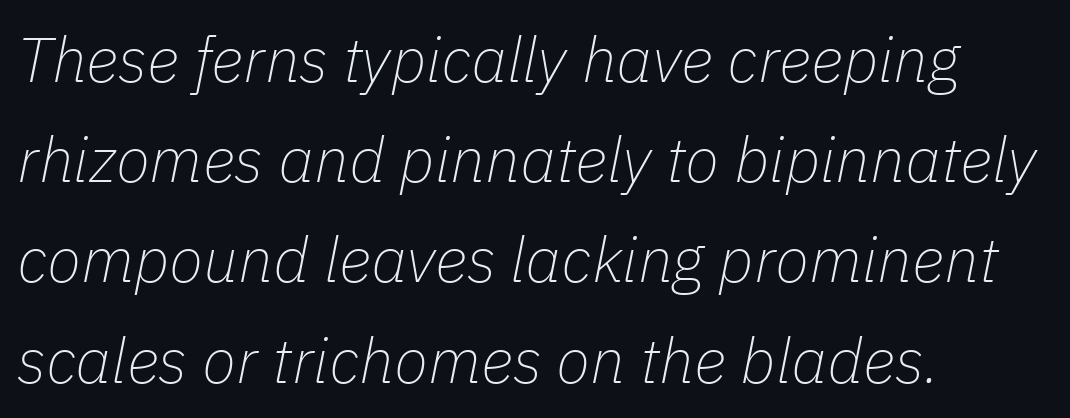
A typesetter would call this proportional, since set widths differ per character. The typography opts for an oblique posture over an upright one. Compared with typical body copy, the letter spacing here is the same. Quick note: underline off. Vertically, the passage feels balanced, rows spaced as you'd expect.
